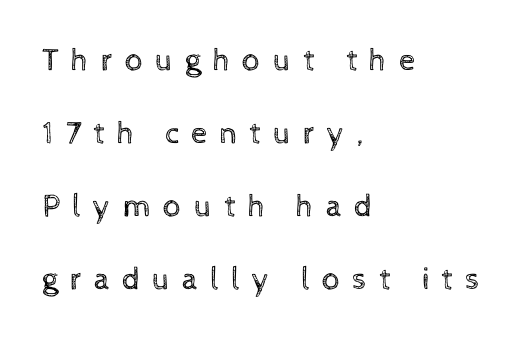
If you drew a ruler down the left edge, every line would touch it. No word sits above an underline. Posture: straight, roman, zero tilt. Each letter keeps its own natural width here, so spacing adapts to shape.
